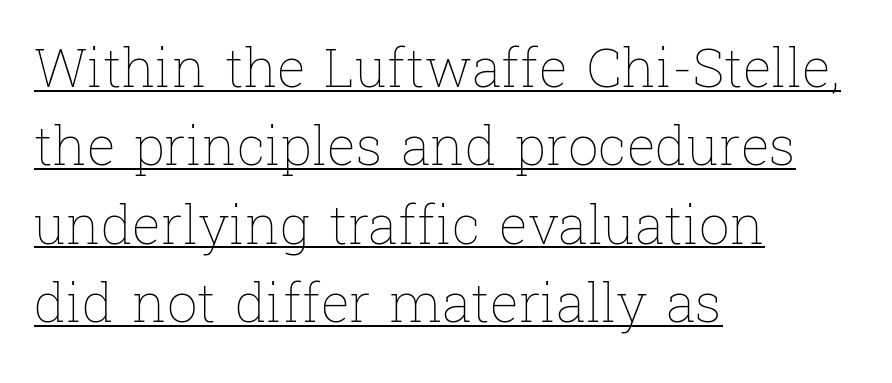
Q: Is the text bold? A: No.
Q: Is the text italic (slanted)? A: No, it is upright.
Q: Is the text underlined? A: Yes.
Q: How is the paragraph aligned? A: Left-aligned.
Q: Is the spacing between letters normal or unusually wide? A: Normal.
Q: Is the spacing between lines tight, normal or loose? A: Normal.
Q: Width (condensed, normal, or wide)? A: Normal.
Q: Stroke contrast? A: Low.
Q: x-height? A: Medium.
Q: Monospaced? A: No.
